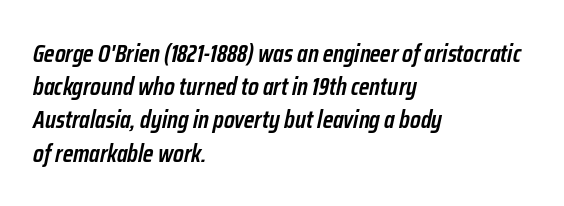
The image shows 25 px text type, italic (leaning right); set left-aligned, normal line spacing (1.33x), normal letter spacing, not underlined.
